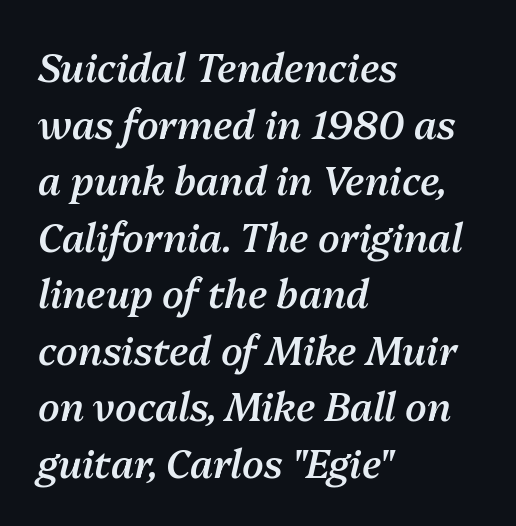
Q: Is the text bold? A: Semi-bold.
Q: Is the text italic (slanted)? A: Yes, it leans right by about 13 degrees.
Q: Is the text underlined? A: No.
Q: How is the paragraph aligned? A: Left-aligned.
Q: Is the spacing between letters normal or unusually wide? A: Normal.
Q: Is the spacing between lines tight, normal or loose? A: Normal.
Q: Width (condensed, normal, or wide)? A: Normal.
Q: Stroke contrast? A: Medium.
Q: x-height? A: Medium.
Q: Monospaced? A: No.
